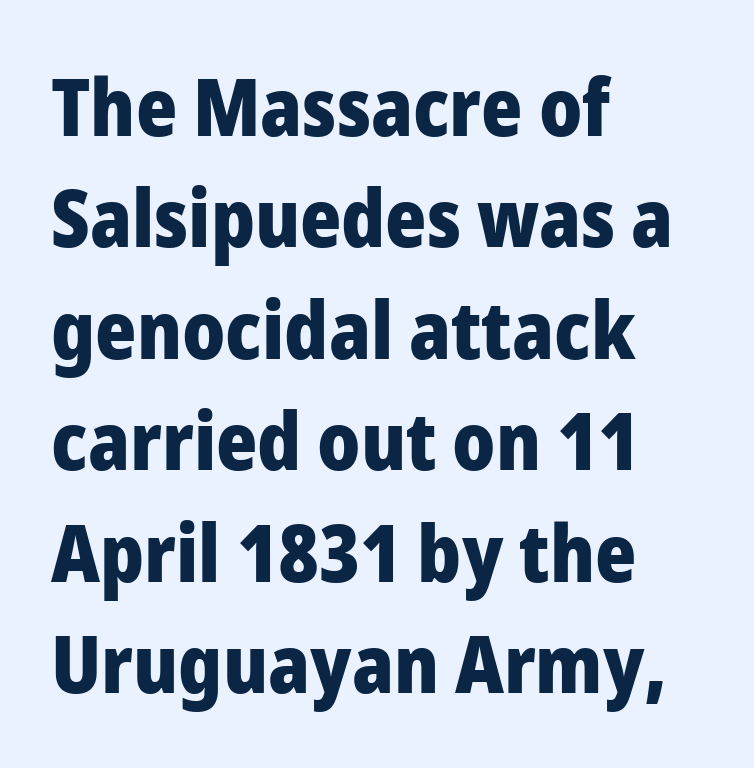
{"serif": "no", "italic": "no", "bold": "yes", "weight": "heavy", "width": "normal", "stroke_contrast": "low", "x_height": "medium", "monospaced": "no", "underline": "no", "align": "left", "line_spacing": "normal", "line_spacing_ratio": 1.41, "letter_spacing": "normal", "letter_spacing_em": 0.0, "glyph_px": 79}
